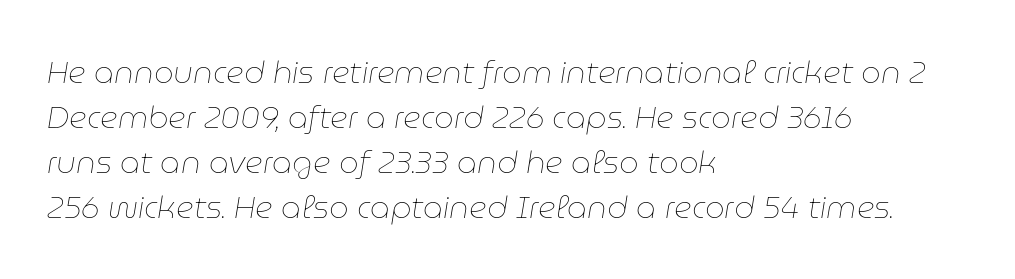
Q: Is the text bold? A: No.
Q: Is the text italic (slanted)? A: Yes, it leans right by about 9 degrees.
Q: Is the text underlined? A: No.
Q: How is the paragraph aligned? A: Left-aligned.
Q: Is the spacing between letters normal or unusually wide? A: Normal.
Q: Is the spacing between lines tight, normal or loose? A: Normal.
Q: Width (condensed, normal, or wide)? A: Normal.
Q: Stroke contrast? A: Low.
Q: x-height? A: Medium.
Q: Monospaced? A: No.
